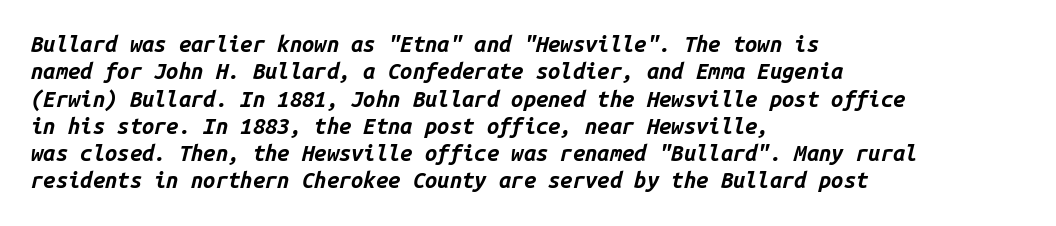
The image shows 22 px bold type, italic (leaning right); set left-aligned, line spacing 1.24x, normal letter spacing, not underlined.
